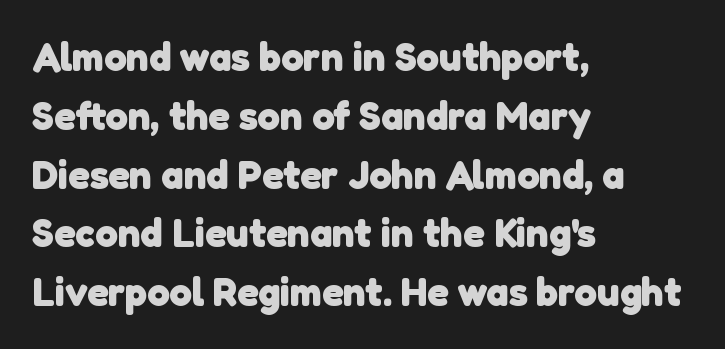
The image shows 40 px heavy sans-serif type; set left-aligned, normal line spacing (1.47x), normal letter spacing, not underlined; low stroke contrast and a medium x-height.
